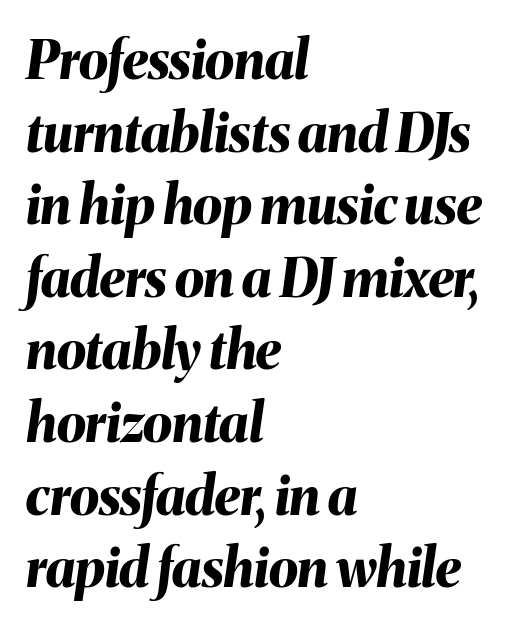
This sample has the flowing, uneven cadence of proportional lettering. Regarding leading, the lines here are spaced in the standard way. Just letters on the line, the space beneath them empty. Does extra space separate the letters? No, they use regular spacing. The lines are quadded left.
